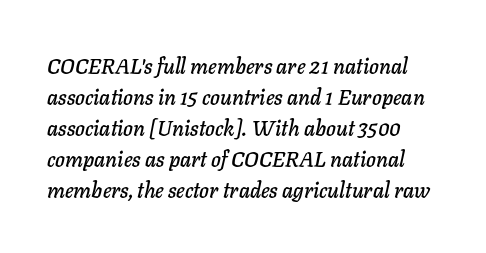
The image shows 21 px text type, italic (leaning right); set normal line spacing (1.48x), normal letter spacing, not underlined.
